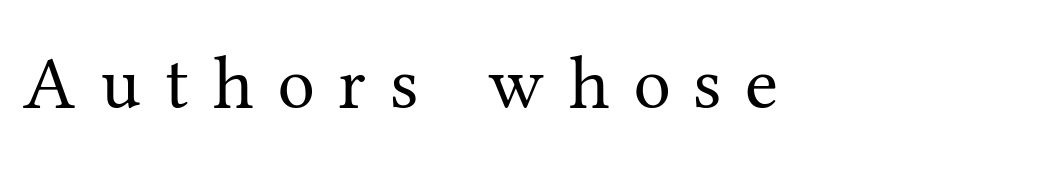
Spacing between characters has been opened up far beyond the box default. This sample has the flowing, uneven cadence of proportional lettering. You can tell it's not italic because the verticals are truly vertical. Typographically, this falls in the serif category.
